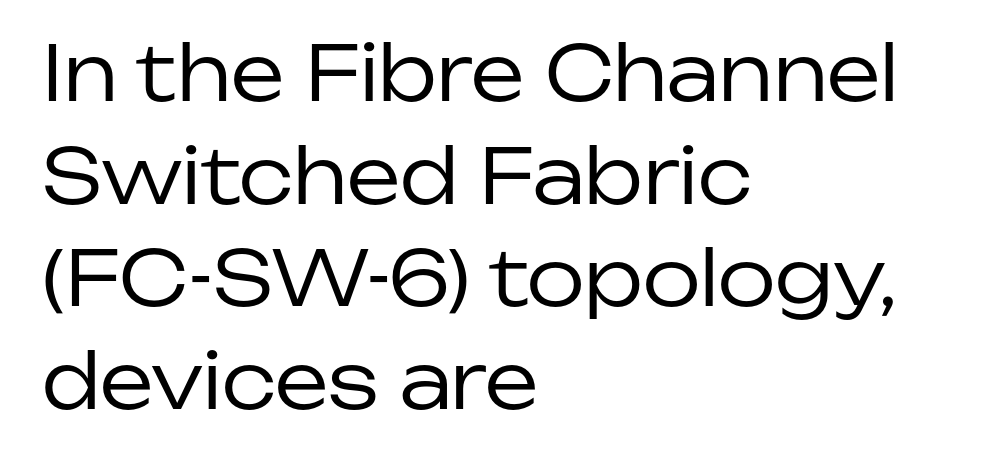
Q: Is the text bold? A: No.
Q: Is the text italic (slanted)? A: No, it is upright.
Q: Is the typeface a serif or a sans-serif typeface? A: Sans-serif.
Q: Is the text underlined? A: No.
Q: How is the paragraph aligned? A: Left-aligned.
Q: Is the spacing between letters normal or unusually wide? A: Normal.
Q: Is the spacing between lines tight, normal or loose? A: Normal.
Q: Width (condensed, normal, or wide)? A: Normal.
Q: Stroke contrast? A: Low.
Q: x-height? A: Medium.
Q: Monospaced? A: No.
